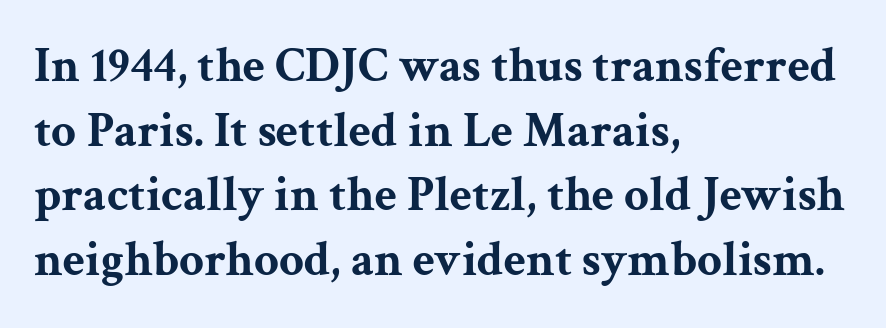
{"serif": "yes", "italic": "no", "bold": "yes", "weight": "bold", "width": "wide", "stroke_contrast": "medium", "x_height": "medium", "monospaced": "no", "underline": "no", "align": "left", "line_spacing": "normal", "line_spacing_ratio": 1.32, "letter_spacing": "normal", "letter_spacing_em": 0.0, "glyph_px": 49}
